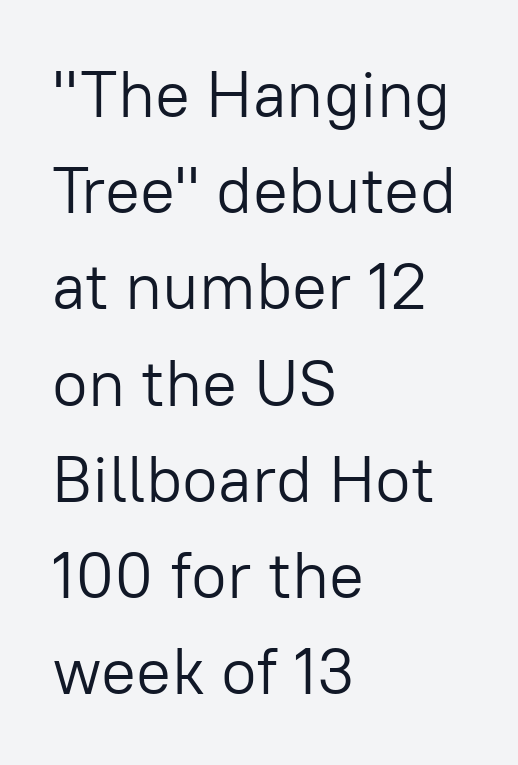
Q: Is the text bold? A: No.
Q: Is the text italic (slanted)? A: No, it is upright.
Q: Is the typeface a serif or a sans-serif typeface? A: Sans-serif.
Q: Is the text underlined? A: No.
Q: How is the paragraph aligned? A: Left-aligned.
Q: Is the spacing between letters normal or unusually wide? A: Normal.
Q: Is the spacing between lines tight, normal or loose? A: Normal.
Q: Width (condensed, normal, or wide)? A: Normal.
Q: Stroke contrast? A: Low.
Q: x-height? A: Medium.
Q: Monospaced? A: No.
